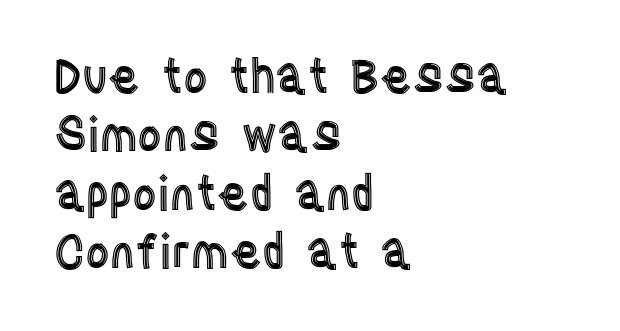
Upright lettering throughout. Notice how the passage keeps a crisp vertical edge on the left only. The rendering uses natural spacing where letterforms have individual widths. There is no visible air inserted between adjacent glyphs. Check the space under the baseline: it is left empty.
